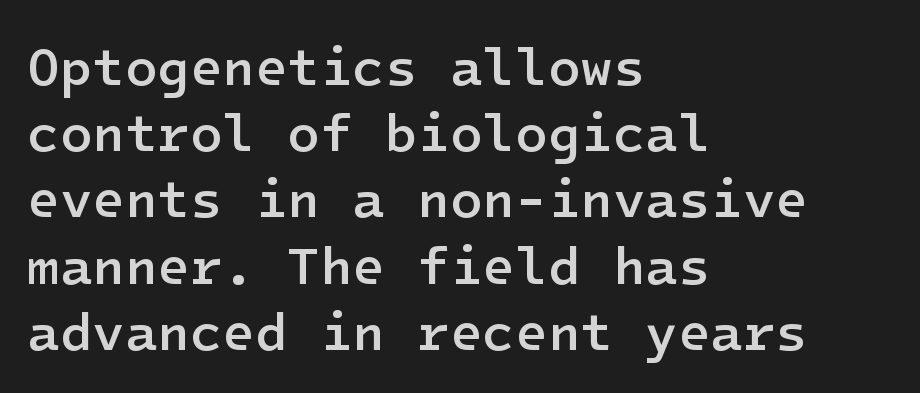
Q: Is the text bold? A: Semi-bold.
Q: Is the text italic (slanted)? A: No, it is upright.
Q: Is the typeface a serif or a sans-serif typeface? A: Sans-serif.
Q: Is the text underlined? A: No.
Q: How is the paragraph aligned? A: Left-aligned.
Q: Is the spacing between letters normal or unusually wide? A: Normal.
Q: Is the spacing between lines tight, normal or loose? A: Normal.
Q: Width (condensed, normal, or wide)? A: Normal.
Q: Stroke contrast? A: Low.
Q: x-height? A: Medium.
